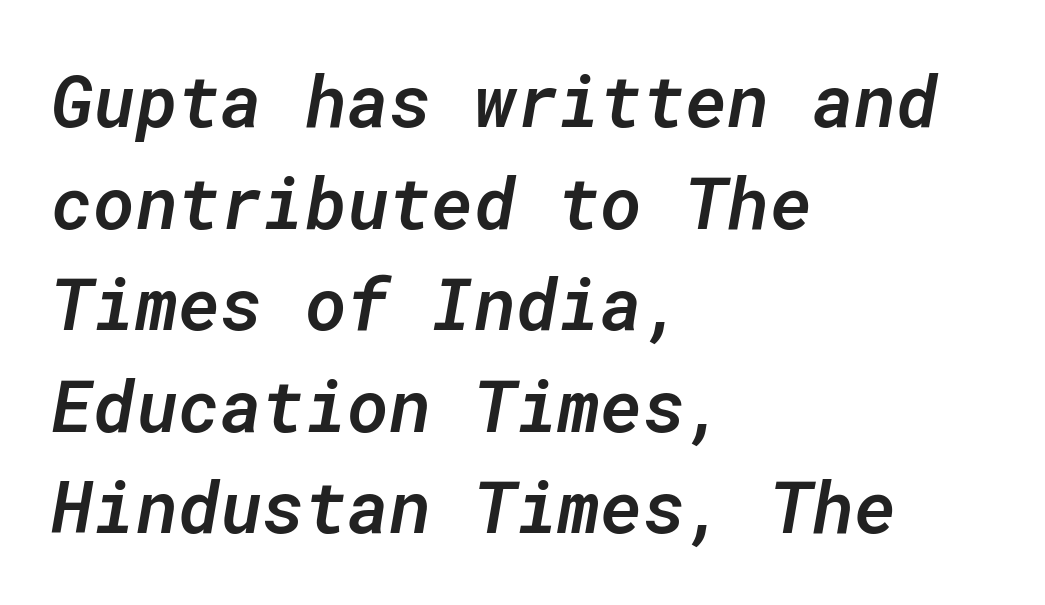
Q: Is the text bold? A: Semi-bold.
Q: Is the text italic (slanted)? A: Yes, it leans right by about 10 degrees.
Q: Is the text underlined? A: No.
Q: How is the paragraph aligned? A: Left-aligned.
Q: Is the spacing between letters normal or unusually wide? A: Normal.
Q: Is the spacing between lines tight, normal or loose? A: Normal.
Q: Width (condensed, normal, or wide)? A: Normal.
Q: Stroke contrast? A: Low.
Q: x-height? A: Medium.
Q: Monospaced? A: Yes.
